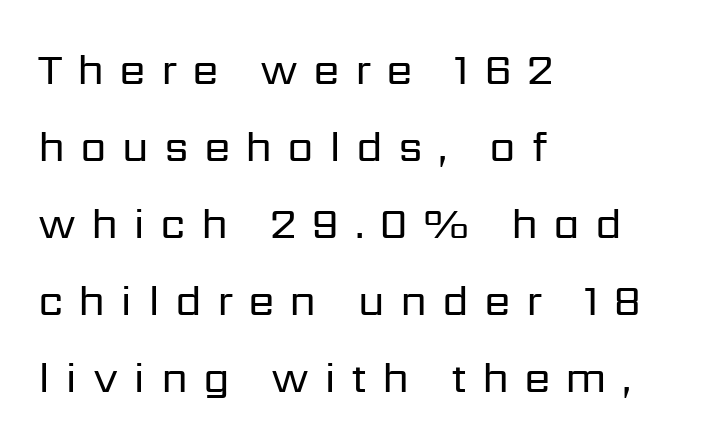
The image shows 43 px regular-weight sans-serif type, upright; set left-aligned, line spacing 1.79x, unusually wide letter spacing (+0.35 em), not underlined; low stroke contrast and a medium x-height.
